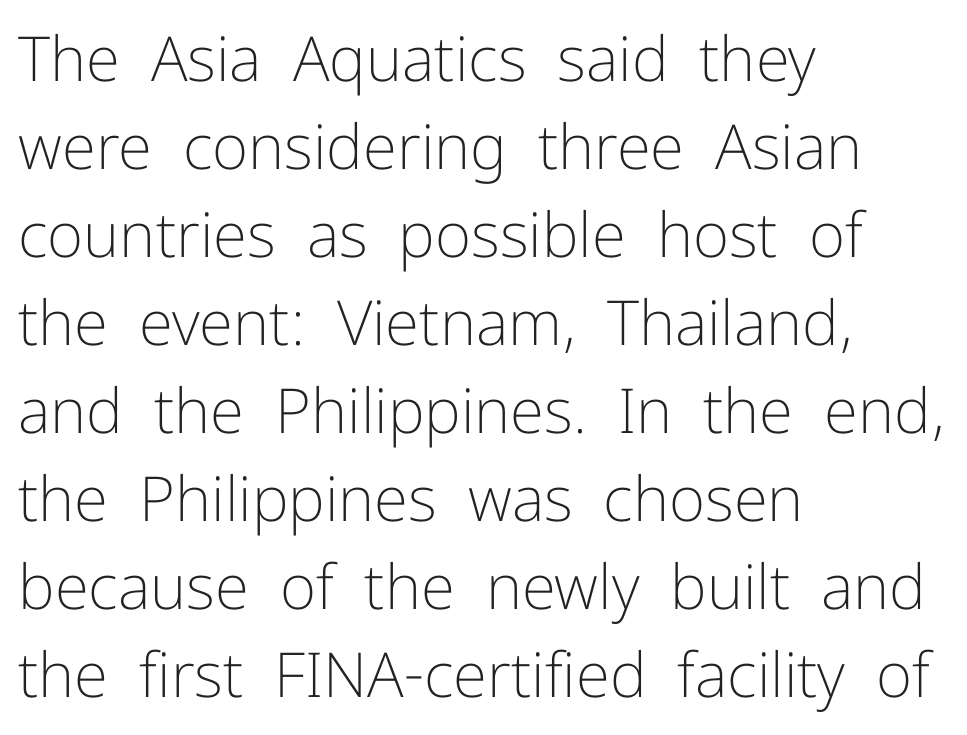
The passage shown is typed in a proportional face where columns would drift. Default kerning and tracking; the words read as compact shapes. The rag falls on the right side of this text block. You can tell it's not italic because the verticals are truly vertical. No extra ink here — the face is not bold.
